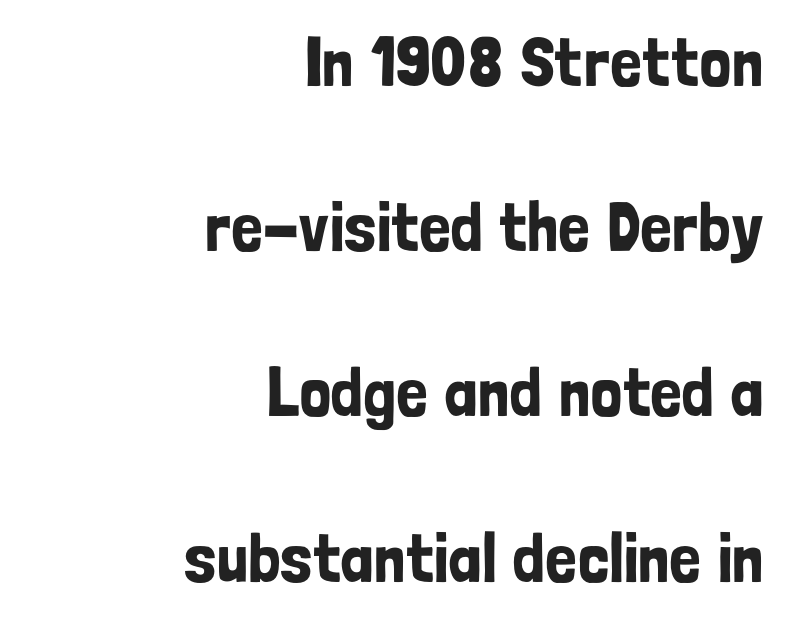
Observe the absence of serifs on each vertical stroke in this sample. Typeset ragged left — the right edge is the straight one. Proportional: the letters do not fall into vertical columns. These lines were composed using upright roman letters. This rendering leaves character spacing at its baseline value.
